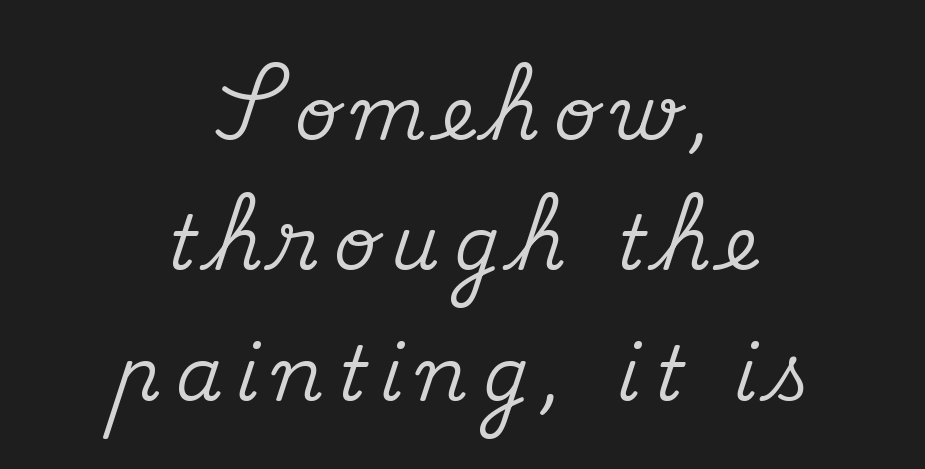
The image shows 75 px serif type; set centered, line spacing 1.74x, not underlined; medium stroke contrast and a small x-height.
